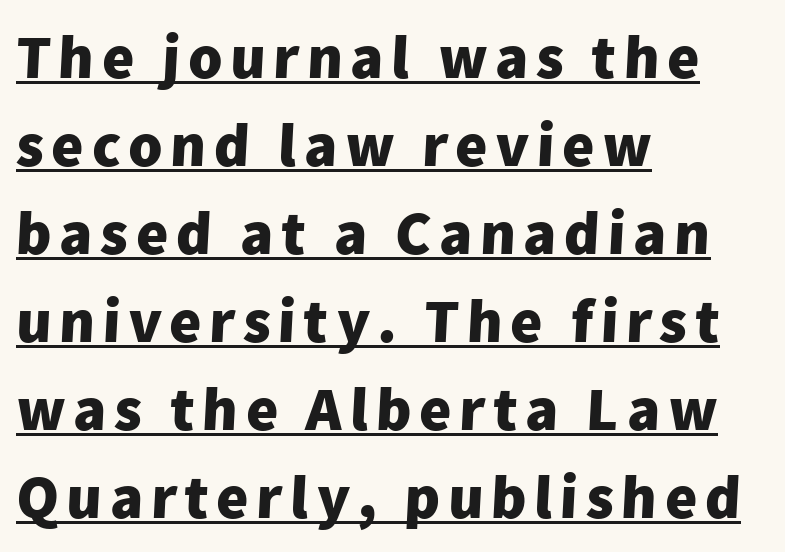
The rendering uses natural spacing where letterforms have individual widths. A student would call this left alignment; a typographer would say flush left, rag right. A continuous stroke trails under the words, as in a hyperlink. Heavy-handed strokes throughout: this text is bold. The designer left line spacing at the default.
